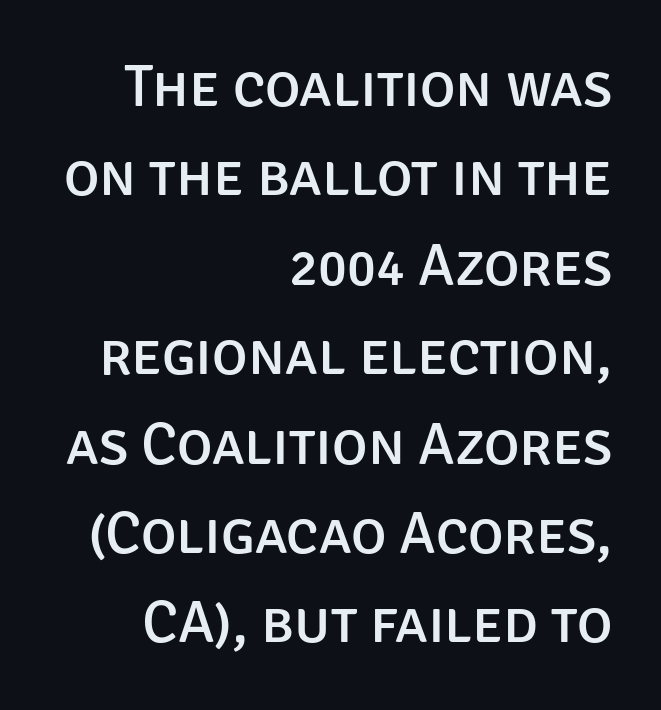
The passage shown is typed in a proportional face where columns would drift. Observe the ordinary spacing: letters are neighbours, not strangers. Glance below the letters and you will spot only blank space. Nope, not italic — everything's standing straight. The rendering shows plain stroke endings on the letterforms — a sans-serif design.
